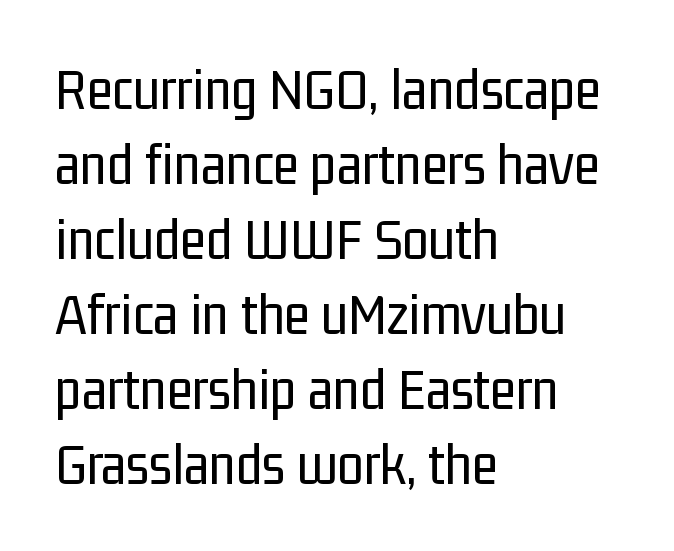
These lines are set flush left with a ragged right edge. If you drew a line through each stem, it would be perfectly vertical. The characters display no serif detailing; their extremities are plain. The gaps between neighbouring characters are ordinary and unremarkable. Stem width sits at or under what a default text font uses. Glance below the letters and you will spot only blank space.
